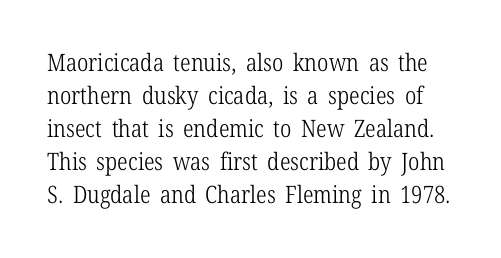
Q: Is the text bold? A: No.
Q: Is the text italic (slanted)? A: No, it is upright.
Q: Is the text underlined? A: No.
Q: Is the spacing between letters normal or unusually wide? A: Normal.
Q: Is the spacing between lines tight, normal or loose? A: Normal.
